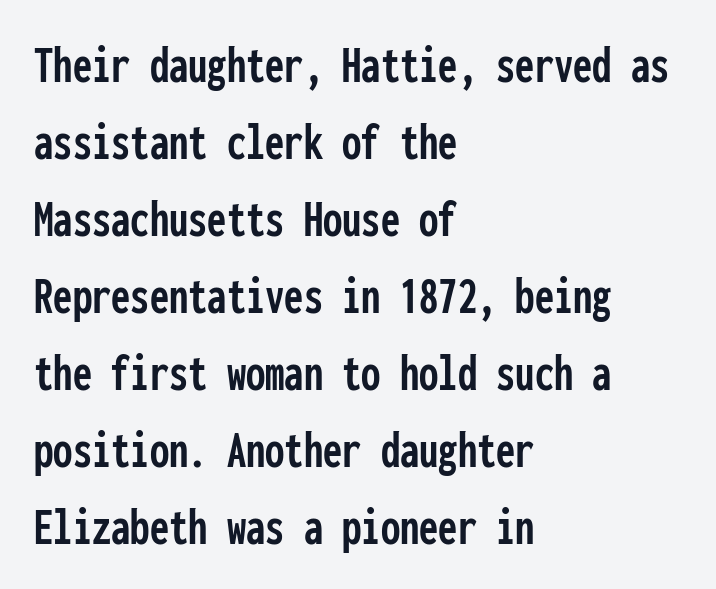
The image shows 55 px condensed sans-serif type, upright, monospaced; set left-aligned, normal line spacing (1.4x), normal letter spacing, not underlined; low stroke contrast and a medium x-height.
